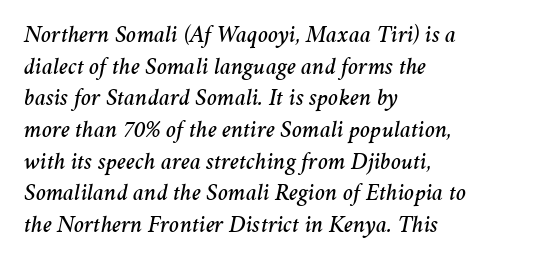
The image shows 24 px text type, italic (leaning right); set left-aligned, normal line spacing (1.32x), normal letter spacing, not underlined.
